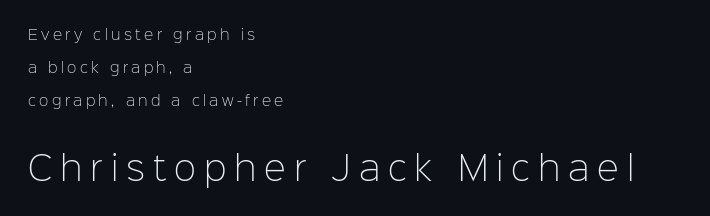
Is the letter spacing exaggerated? Yes — the characters are pushed far apart. Nope, no serifs anywhere on these letters. Check the space under the baseline: it is left empty. The more generous point size was reserved for the lower chunk.
